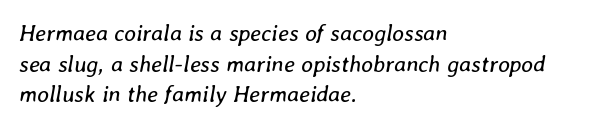
Plain, unruled lines of type. Does the leading feel generous? No, just average. Compared with a centered layout, this one pins lines to the left instead. These lines keep a tight, regular rhythm from letter to letter. This sample uses an oblique cut, with every glyph tilted off the vertical.
